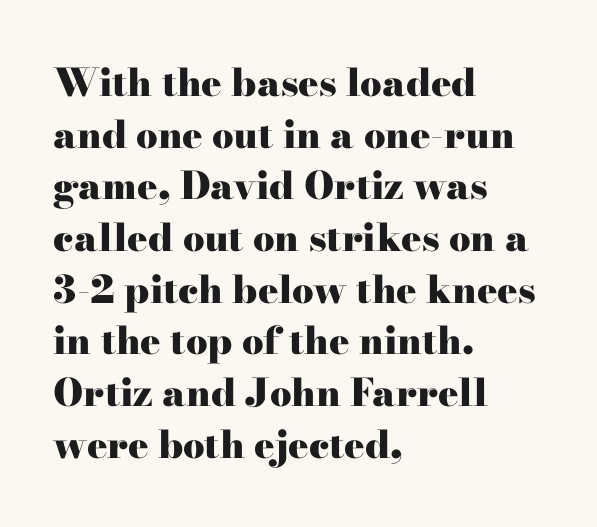
{"serif": "yes", "italic": "no", "bold": "yes", "weight": "heavy", "width": "wide", "stroke_contrast": "high", "x_height": "small", "monospaced": "no", "underline": "no", "align": "left", "line_spacing": "normal", "line_spacing_ratio": 1.36, "letter_spacing": "normal", "letter_spacing_em": 0.0, "glyph_px": 38}
